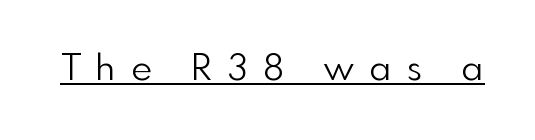
Do the characters align in a grid? No, the font is proportional. Weight: in the light-to-regular range. Tracking here is generous; glyphs stand well apart from one another. Nope, not italic — everything's standing straight. To sum up the face: it is a sans, with no serifs.
